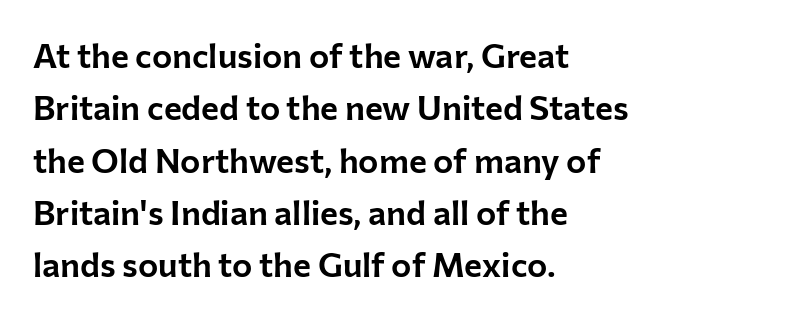
The image shows 34 px sans-serif type, upright; set left-aligned, normal line spacing (1.54x), normal letter spacing, not underlined; low stroke contrast and a medium x-height.
